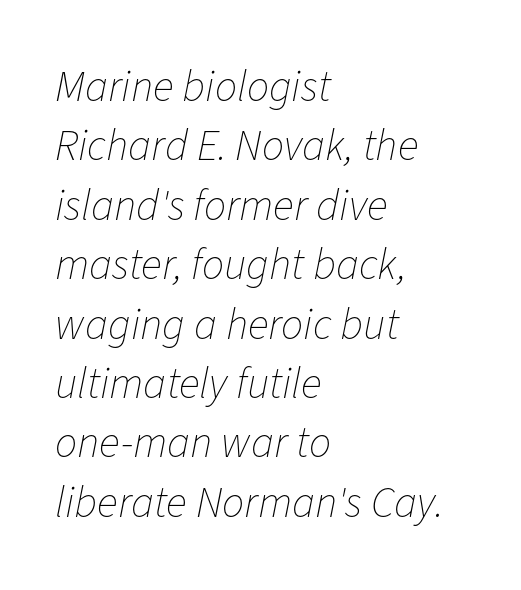
The image shows 44 px thin type, italic (leaning right); set left-aligned, normal line spacing (1.35x), normal letter spacing, not underlined; low stroke contrast and a medium x-height.
